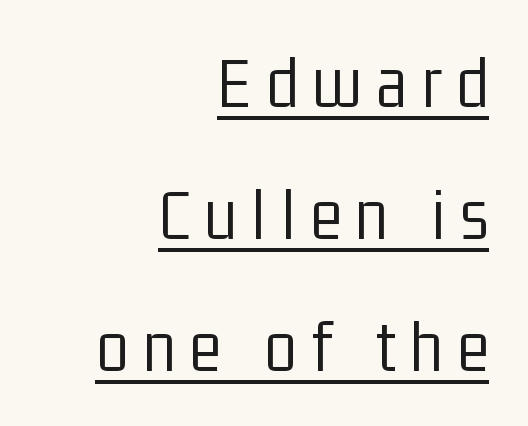
Q: Is the text bold? A: No.
Q: Is the text italic (slanted)? A: No, it is upright.
Q: Is the typeface a serif or a sans-serif typeface? A: Sans-serif.
Q: Is the text underlined? A: Yes.
Q: How is the paragraph aligned? A: Right-aligned.
Q: Width (condensed, normal, or wide)? A: Condensed.
Q: Stroke contrast? A: Low.
Q: x-height? A: Medium.
Q: Monospaced? A: No.
